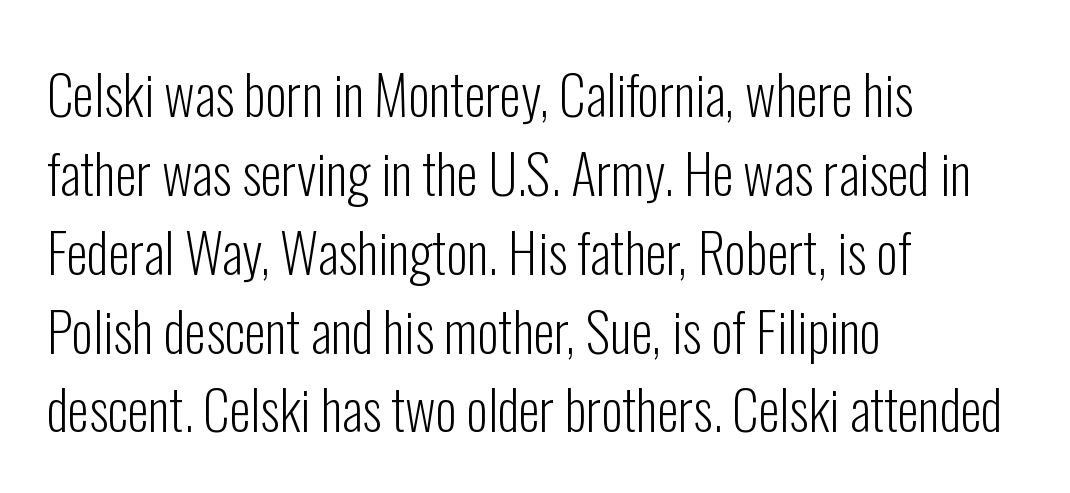
This is roman type, the default non-slanted kind. These lines sit exactly where default settings would place them. The type is set solid horizontally, with unmodified tracking. Descender tails drop into unmarked territory. Unlike a traditional serif, this face leaves its strokes unadorned. The letters advance in unequal steps, a hallmark of proportional type.
